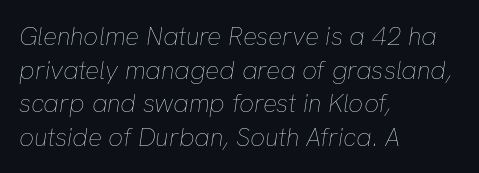
Q: Is the text bold? A: No.
Q: Is the text italic (slanted)? A: Yes, it leans right by about 8 degrees.
Q: Is the text underlined? A: No.
Q: How is the paragraph aligned? A: Left-aligned.
Q: Is the spacing between letters normal or unusually wide? A: Normal.
Q: Is the spacing between lines tight, normal or loose? A: Normal.
